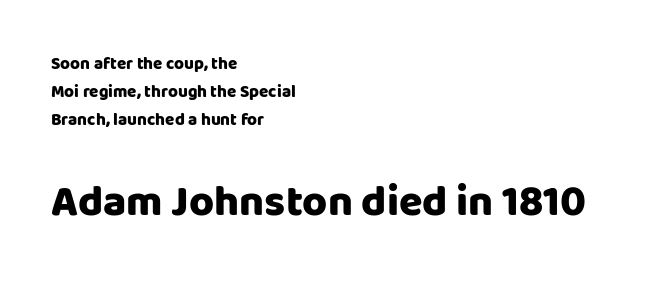
Horizontally, the lines are justified to the leading edge only. The later block is typeset at a bigger size than the earlier block. In terms of leading, this rendering sits right in the middle. Classification — sans serif. Bold? Absolutely — the strokes are thick and heavy.
